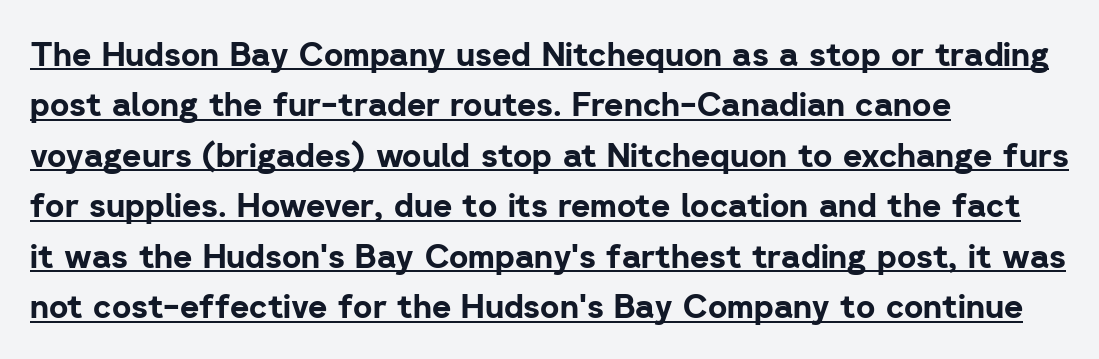
The image shows 33 px bold sans-serif type, upright; set left-aligned, normal line spacing (1.53x), normal letter spacing, underlined; low stroke contrast and a medium x-height.
